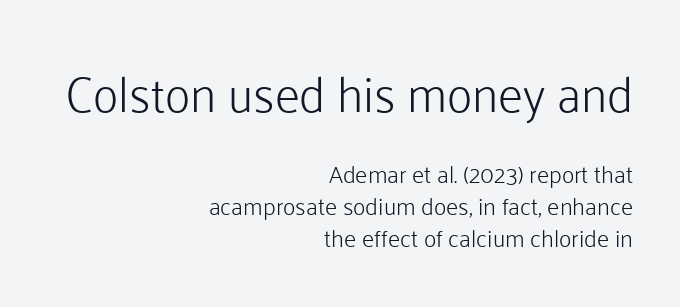
Visually the block forms a straight wall on the right and a jagged coastline on the left. Between these two stacked blocks, the higher one wins on size. Horizontal bands of white between lines are of average thickness. The face used here is proportionally spaced, like ordinary book or web type.
